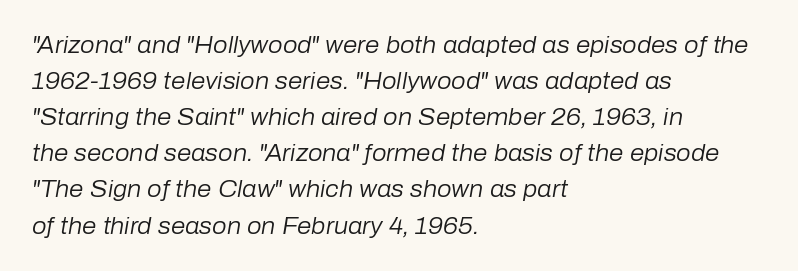
Q: Is the text bold? A: No.
Q: Is the text italic (slanted)? A: Yes, it leans right by about 10 degrees.
Q: Is the text underlined? A: No.
Q: How is the paragraph aligned? A: Left-aligned.
Q: Is the spacing between letters normal or unusually wide? A: Normal.
Q: Is the spacing between lines tight, normal or loose? A: Normal.
